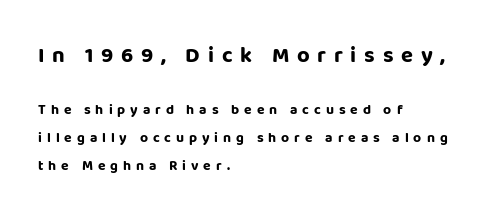
{"italic": "no", "bold": "yes", "underline": "no", "align": "left", "line_spacing": "loose", "line_spacing_ratio": 1.98, "letter_spacing": "wide", "letter_spacing_em": 0.35, "larger_block": "first", "size_ratio": 1.57, "glyph_px": 22}
